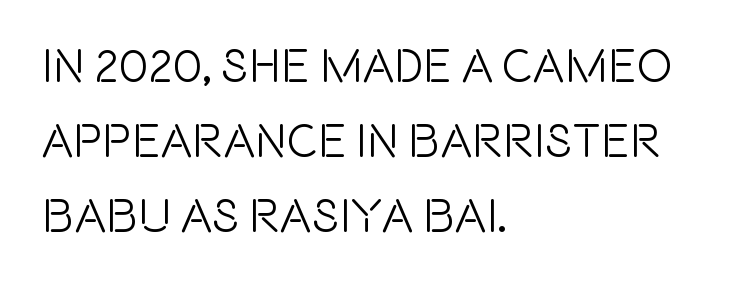
Leading: standard. This is the regular roman posture of the typeface. The passage shown is not underscored anywhere. The setting favours the left margin, as ordinary paragraphs usually do. Glyph-to-glyph distance matches everyday printed text.
